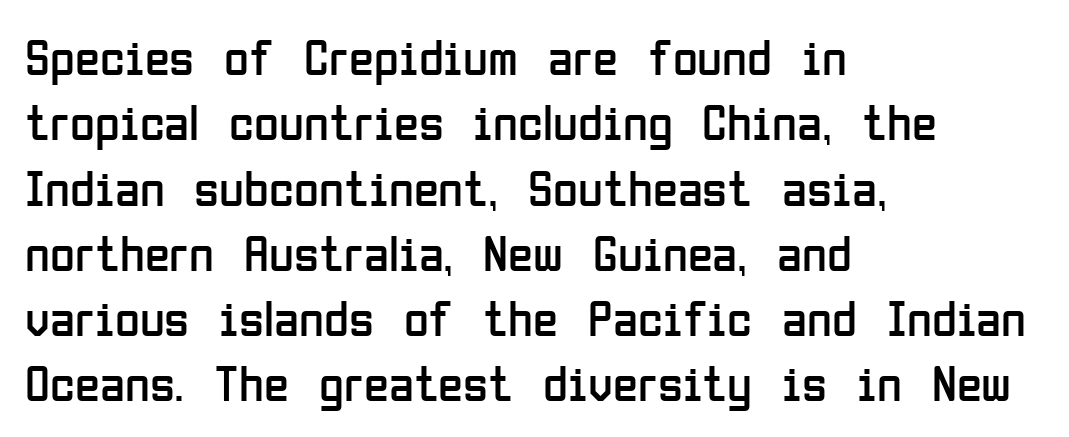
{"serif": "no", "italic": "no", "bold": "no", "weight": "regular", "width": "condensed", "stroke_contrast": "low", "x_height": "medium", "monospaced": "no", "underline": "no", "align": "left", "line_spacing": "normal", "line_spacing_ratio": 1.28, "letter_spacing": "normal", "letter_spacing_em": 0.0, "glyph_px": 51}
